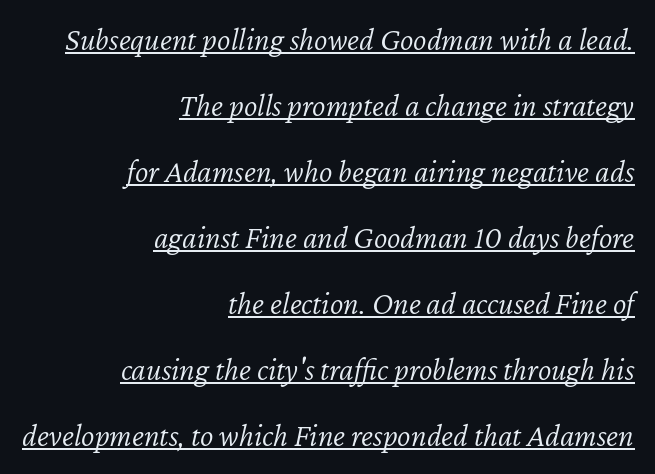
The image shows 32 px light type, italic (leaning right); set right-aligned, loose line spacing (2.06x), normal letter spacing, underlined; low stroke contrast and a medium x-height.
